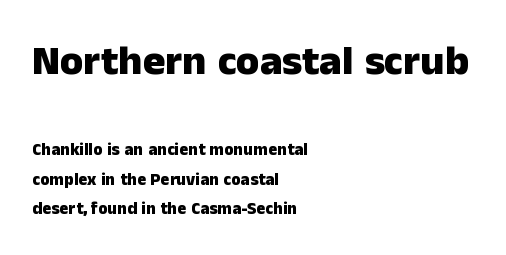
Q: Is the text bold? A: Yes.
Q: Is the text italic (slanted)? A: No, it is upright.
Q: Is the typeface a serif or a sans-serif typeface? A: Sans-serif.
Q: Is the text underlined? A: No.
Q: How is the paragraph aligned? A: Left-aligned.
Q: Is the spacing between letters normal or unusually wide? A: Normal.
Q: Which block of text is set in a larger size, the first (top) or the second (bottom)? A: The first (top) one.
Q: Width (condensed, normal, or wide)? A: Normal.
Q: Stroke contrast? A: Low.
Q: x-height? A: Medium.
Q: Monospaced? A: No.
